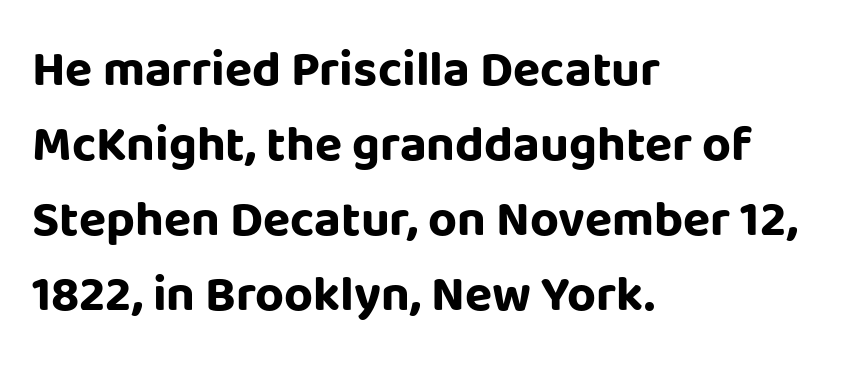
The image shows 50 px bold sans-serif type, upright; set left-aligned, normal line spacing (1.5x), normal letter spacing, not underlined; low stroke contrast and a large x-height.
